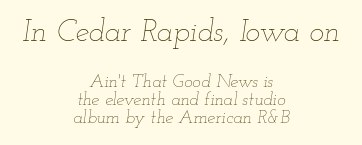
The image shows 31 px thin, wide type, italic (leaning right); set centered, tight line spacing (1.0x), normal letter spacing, not underlined; the first (top) block is 1.72x larger; low stroke contrast and a small x-height.
